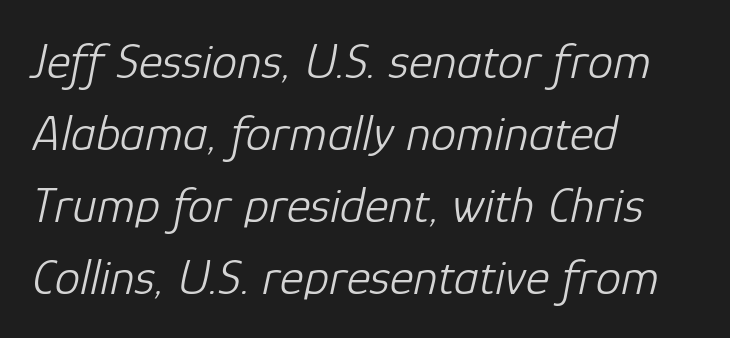
Q: Is the text bold? A: No.
Q: Is the text italic (slanted)? A: Yes, it leans right by about 12 degrees.
Q: Is the text underlined? A: No.
Q: How is the paragraph aligned? A: Left-aligned.
Q: Is the spacing between letters normal or unusually wide? A: Normal.
Q: Is the spacing between lines tight, normal or loose? A: Normal.
Q: Width (condensed, normal, or wide)? A: Normal.
Q: Stroke contrast? A: Low.
Q: x-height? A: Medium.
Q: Monospaced? A: No.
